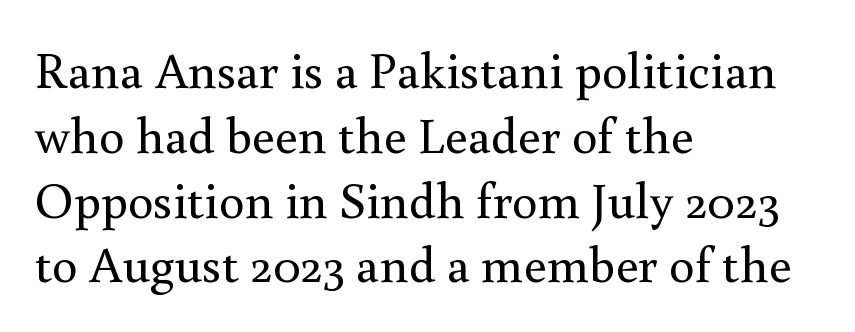
Q: Is the text bold? A: No.
Q: Is the text italic (slanted)? A: No, it is upright.
Q: Is the typeface a serif or a sans-serif typeface? A: Serif.
Q: Is the text underlined? A: No.
Q: How is the paragraph aligned? A: Left-aligned.
Q: Is the spacing between letters normal or unusually wide? A: Normal.
Q: Is the spacing between lines tight, normal or loose? A: Normal.
Q: Width (condensed, normal, or wide)? A: Normal.
Q: Stroke contrast? A: Medium.
Q: x-height? A: Small.
Q: Monospaced? A: No.
